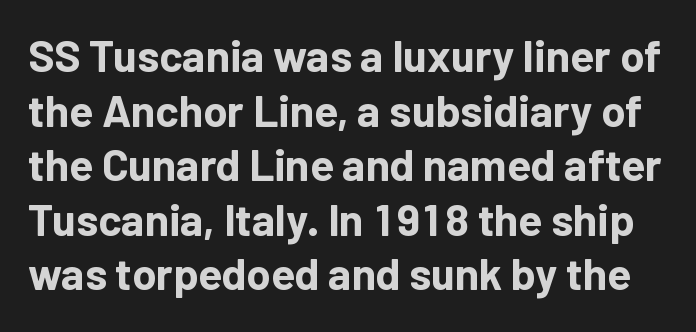
{"serif": "no", "italic": "no", "bold": "yes", "weight": "bold", "width": "normal", "stroke_contrast": "low", "x_height": "medium", "monospaced": "no", "underline": "no", "line_spacing_ratio": 1.24, "letter_spacing": "normal", "letter_spacing_em": 0.0, "glyph_px": 44}
